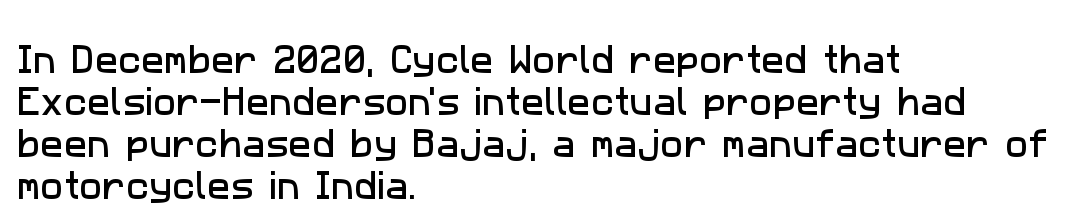
Q: Is the typeface a serif or a sans-serif typeface? A: Sans-serif.
Q: Is the text underlined? A: No.
Q: How is the paragraph aligned? A: Left-aligned.
Q: Is the spacing between letters normal or unusually wide? A: Normal.
Q: Is the spacing between lines tight, normal or loose? A: Normal.
Q: Width (condensed, normal, or wide)? A: Normal.
Q: Stroke contrast? A: Low.
Q: x-height? A: Medium.
Q: Monospaced? A: No.
